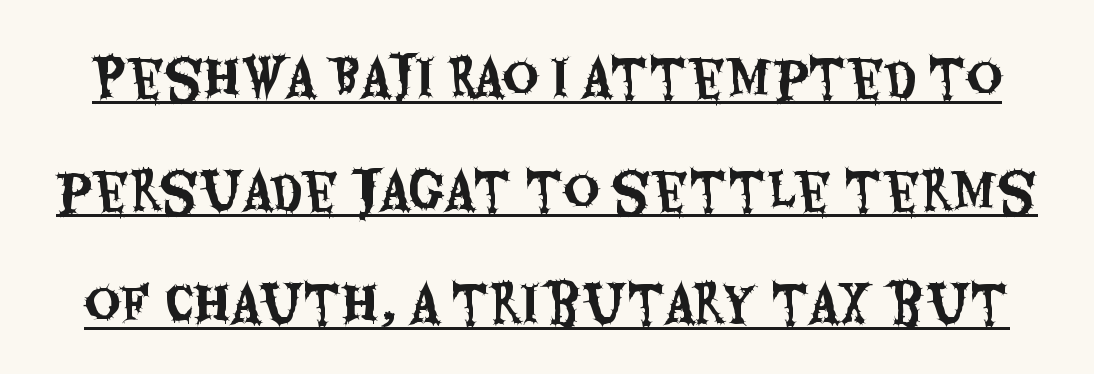
The designer dialed line spacing up above the default. This is roman type, the default non-slanted kind. The sample's only ornament is a line tracing under the words. The rendering keeps characters at their native spacing. Classification — sans serif.
